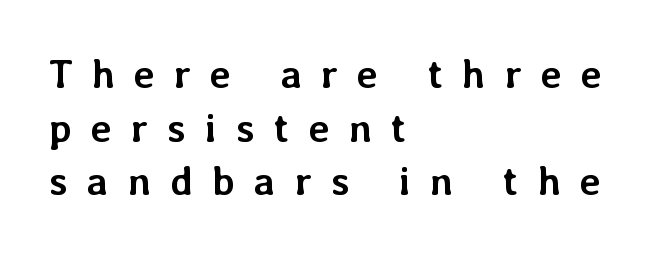
{"italic": "no", "bold": "yes", "weight": "semibold", "width": "normal", "stroke_contrast": "low", "x_height": "medium", "monospaced": "no", "underline": "no", "align": "left", "line_spacing": "normal", "line_spacing_ratio": 1.34, "letter_spacing": "wide", "letter_spacing_em": 0.48, "glyph_px": 40}
